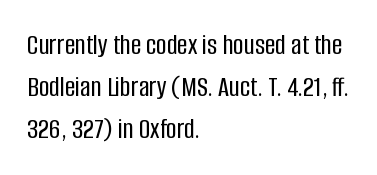
The image shows 29 px condensed sans-serif type, upright; set left-aligned, normal line spacing (1.45x), normal letter spacing, not underlined; low stroke contrast and a large x-height.
